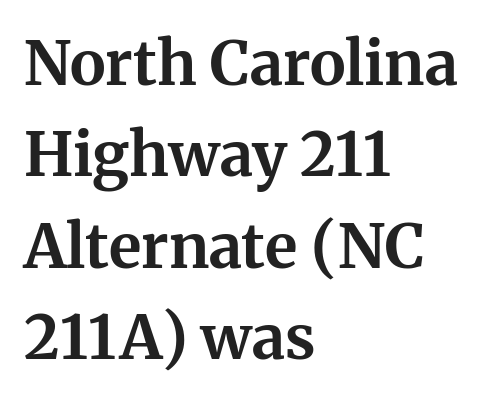
{"serif": "yes", "italic": "no", "bold": "yes", "weight": "bold", "width": "normal", "stroke_contrast": "medium", "x_height": "medium", "monospaced": "no", "underline": "no", "align": "left", "line_spacing": "normal", "line_spacing_ratio": 1.5, "letter_spacing": "normal", "letter_spacing_em": 0.0, "glyph_px": 61}
